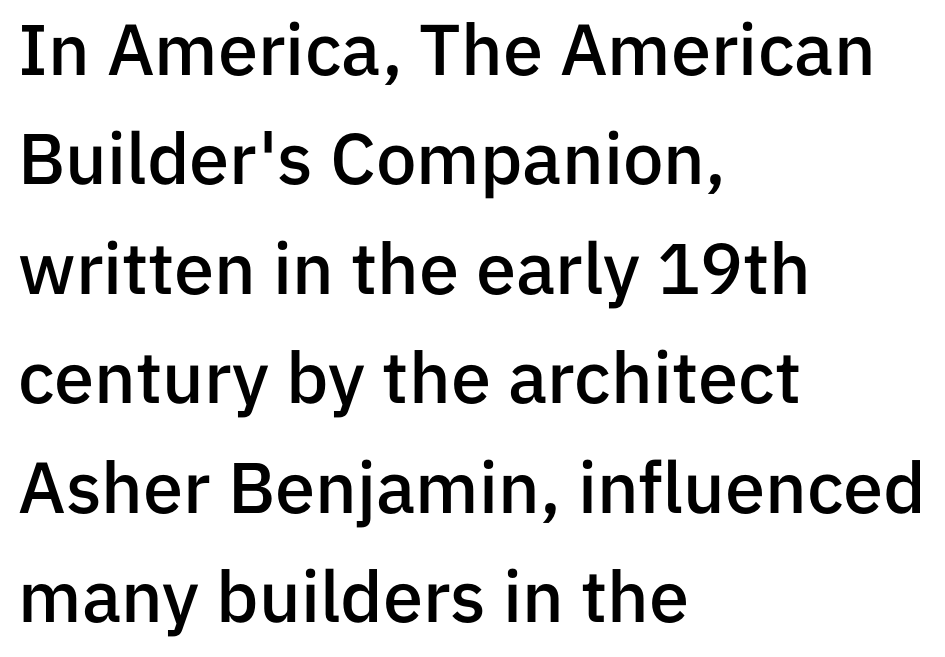
The image shows 72 px semibold sans-serif type, upright; set left-aligned, normal line spacing (1.52x), normal letter spacing, not underlined; low stroke contrast and a medium x-height.
